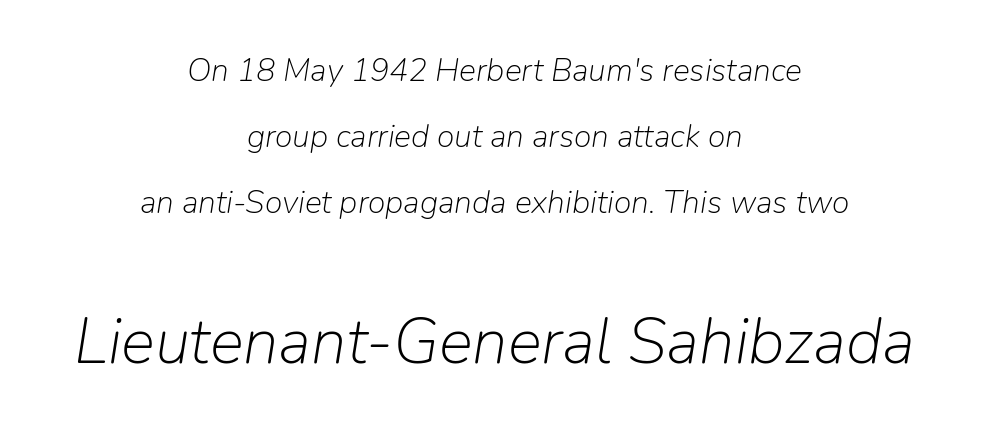
Is the stroke heavy? The answer is a plain regular-or-lighter. Has an underline been added? It has not. Is the type slanted? Yes — the strokes lean at a clear angle. The designer dialed line spacing up above the default. These lines are rendered in a variable-pitch font.
